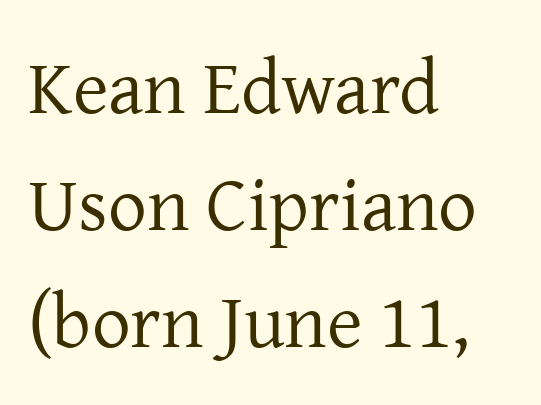
Q: Is the text bold? A: No.
Q: Is the text italic (slanted)? A: No, it is upright.
Q: Is the typeface a serif or a sans-serif typeface? A: Serif.
Q: Is the text underlined? A: No.
Q: How is the paragraph aligned? A: Left-aligned.
Q: Is the spacing between letters normal or unusually wide? A: Normal.
Q: Is the spacing between lines tight, normal or loose? A: Normal.
Q: Width (condensed, normal, or wide)? A: Normal.
Q: Stroke contrast? A: Low.
Q: x-height? A: Medium.
Q: Monospaced? A: No.
